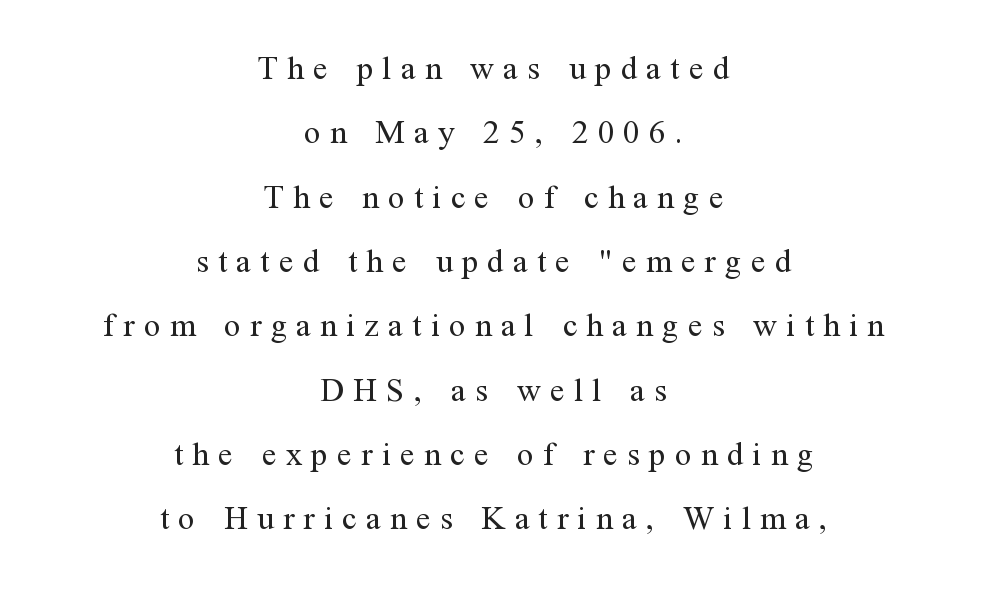
Q: Is the text bold? A: No.
Q: Is the text italic (slanted)? A: No, it is upright.
Q: Is the typeface a serif or a sans-serif typeface? A: Serif.
Q: Is the text underlined? A: No.
Q: How is the paragraph aligned? A: Centered.
Q: Is the spacing between letters normal or unusually wide? A: Unusually wide.
Q: Is the spacing between lines tight, normal or loose? A: Loose.
Q: Width (condensed, normal, or wide)? A: Normal.
Q: Stroke contrast? A: Medium.
Q: x-height? A: Medium.
Q: Monospaced? A: No.
